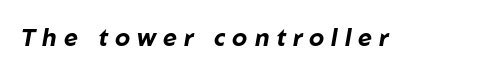
Q: Is the text bold? A: Yes.
Q: Is the text italic (slanted)? A: Yes, it leans right by about 10 degrees.
Q: Is the text underlined? A: No.
Q: Is the spacing between letters normal or unusually wide? A: Unusually wide.
